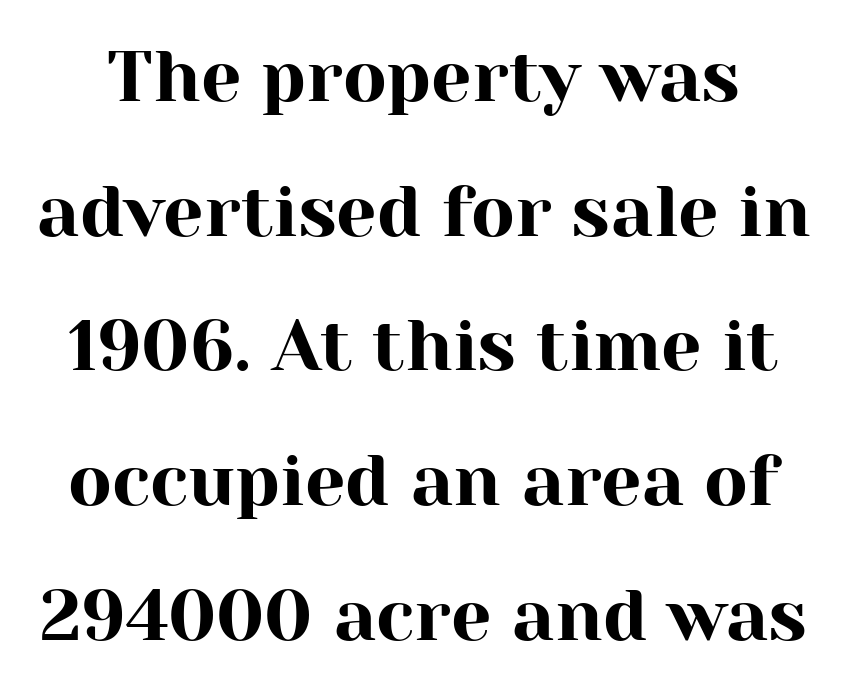
{"serif": "yes", "italic": "no", "width": "normal", "stroke_contrast": "high", "x_height": "medium", "monospaced": "no", "underline": "no", "line_spacing_ratio": 1.87, "letter_spacing": "normal", "letter_spacing_em": 0.0, "glyph_px": 72}
